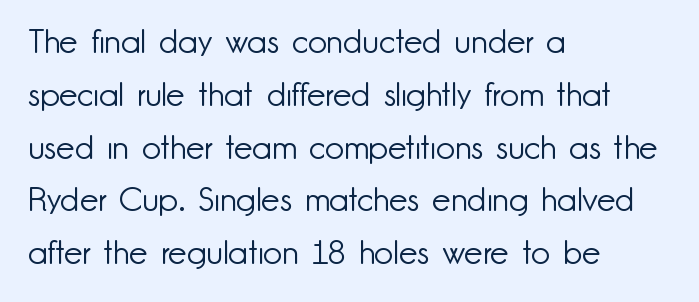
The image shows 33 px light sans-serif type, upright; set left-aligned, normal line spacing (1.6x), normal letter spacing, not underlined; low stroke contrast and a small x-height.
